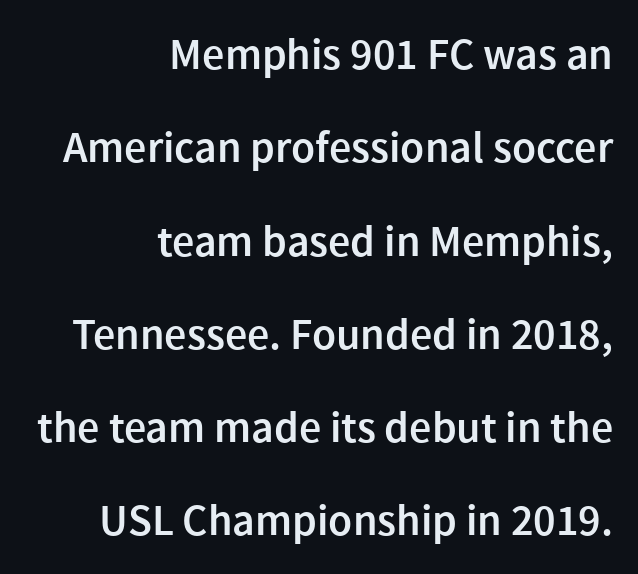
Layout note: lines flush right. Posture: upright roman. The typesetting leans somewhat heavy: a semibold. Inter-character spacing is left at the font's built-in metrics.
